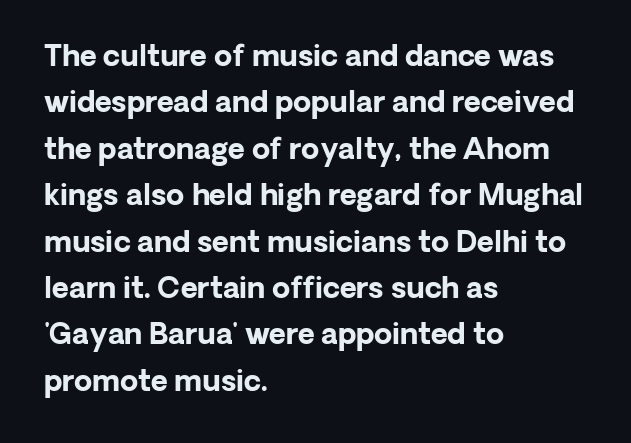
{"serif": "no", "italic": "no", "bold": "yes", "weight": "bold", "width": "normal", "stroke_contrast": "low", "x_height": "medium", "monospaced": "no", "underline": "no", "align": "left", "line_spacing": "normal", "line_spacing_ratio": 1.6, "letter_spacing": "normal", "letter_spacing_em": 0.0, "glyph_px": 29}
